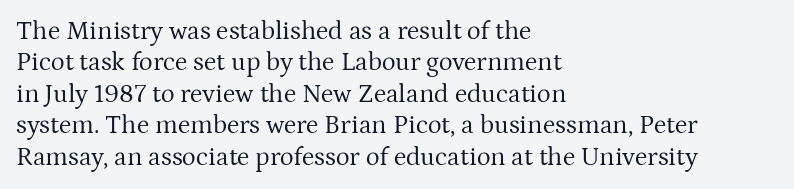
What stands out about the letter spacing? Nothing — it is the standard amount. The rendering anchors every line to the left-hand side. A light-to-regular cut is what we see here. Ordinary non-slanted type is in use.
